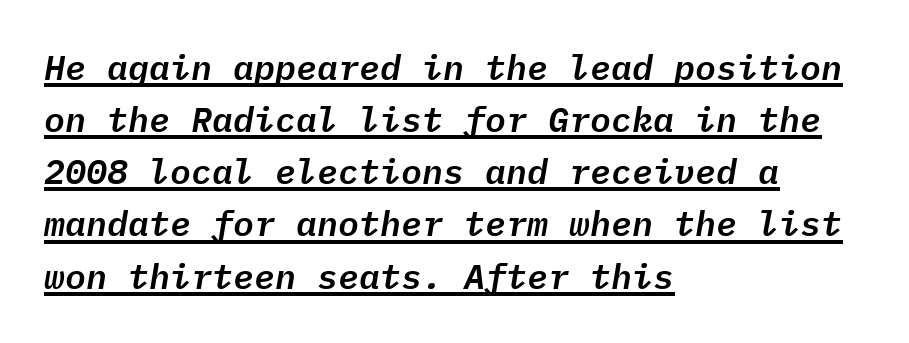
{"italic": "yes", "lean": "right", "slant_degrees": 9, "width": "normal", "stroke_contrast": "low", "x_height": "medium", "monospaced": "yes", "underline": "yes", "align": "left", "line_spacing": "normal", "line_spacing_ratio": 1.49, "letter_spacing": "normal", "letter_spacing_em": 0.0, "glyph_px": 35}
